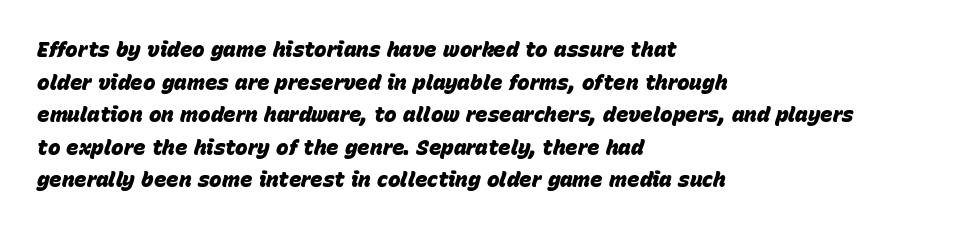
The image shows 21 px bold type, italic (leaning right); set left-aligned, normal line spacing (1.55x), normal letter spacing, not underlined.
